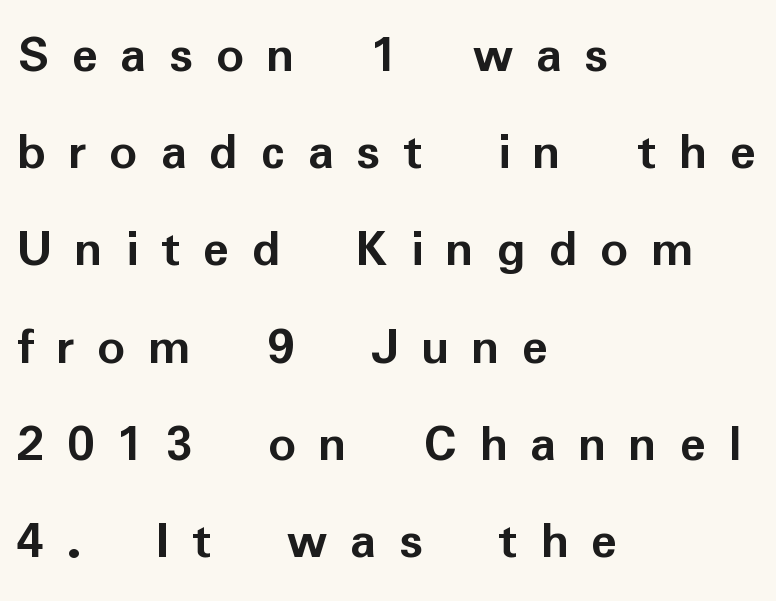
Q: Is the text bold? A: Yes.
Q: Is the text italic (slanted)? A: No, it is upright.
Q: Is the typeface a serif or a sans-serif typeface? A: Sans-serif.
Q: Is the text underlined? A: No.
Q: How is the paragraph aligned? A: Left-aligned.
Q: Is the spacing between letters normal or unusually wide? A: Unusually wide.
Q: Width (condensed, normal, or wide)? A: Normal.
Q: Stroke contrast? A: Low.
Q: x-height? A: Medium.
Q: Monospaced? A: No.
